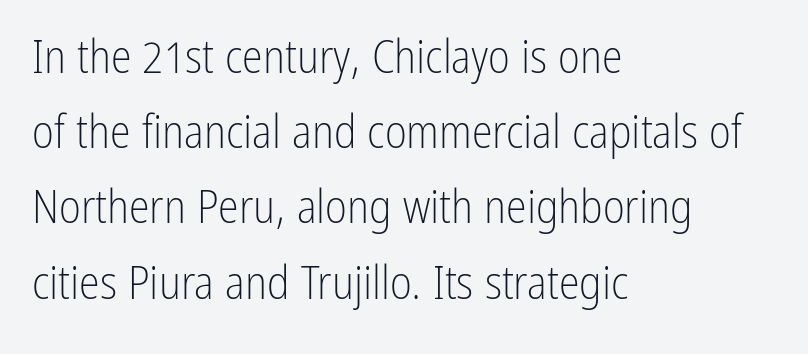
{"serif": "no", "italic": "no", "bold": "no", "weight": "light", "width": "condensed", "stroke_contrast": "low", "x_height": "medium", "monospaced": "no", "underline": "no", "align": "left", "line_spacing": "normal", "line_spacing_ratio": 1.6, "letter_spacing": "normal", "letter_spacing_em": 0.0, "glyph_px": 47}
